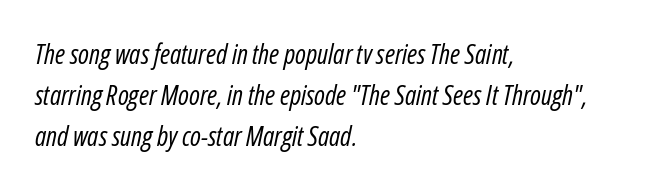
Q: Is the text bold? A: No.
Q: Is the text italic (slanted)? A: Yes, it leans right by about 12 degrees.
Q: Is the text underlined? A: No.
Q: How is the paragraph aligned? A: Left-aligned.
Q: Is the spacing between letters normal or unusually wide? A: Normal.
Q: Is the spacing between lines tight, normal or loose? A: Normal.
